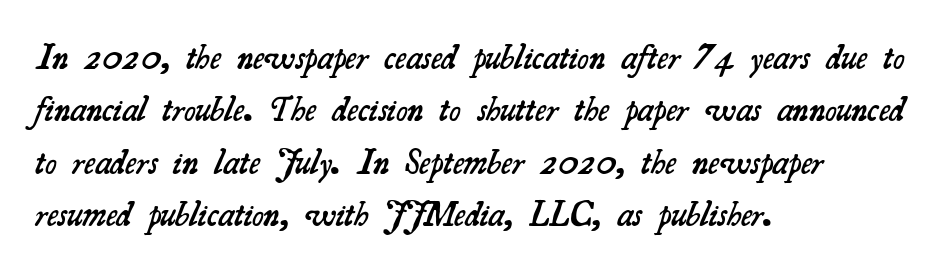
{"serif": "yes", "bold": "semi", "weight": "semibold", "width": "normal", "stroke_contrast": "medium", "x_height": "small", "monospaced": "no", "underline": "no", "align": "left", "line_spacing": "normal", "line_spacing_ratio": 1.5, "letter_spacing": "normal", "letter_spacing_em": 0.0, "glyph_px": 35}
